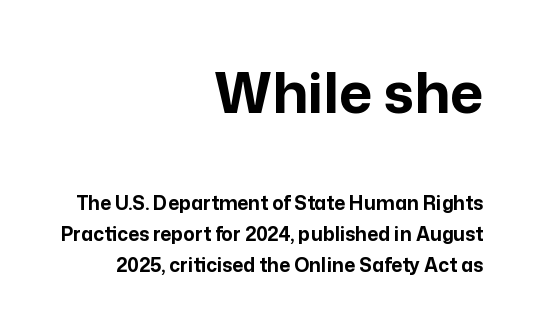
The image shows 57 px bold sans-serif type, upright; set right-aligned, normal line spacing (1.64x), normal letter spacing, not underlined; the first (top) block is 3.0x larger; low stroke contrast and a medium x-height.
